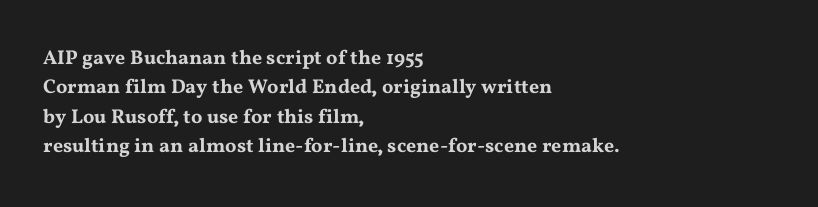
The image shows 20 px text type, upright; set left-aligned, normal line spacing (1.47x), normal letter spacing, not underlined.
